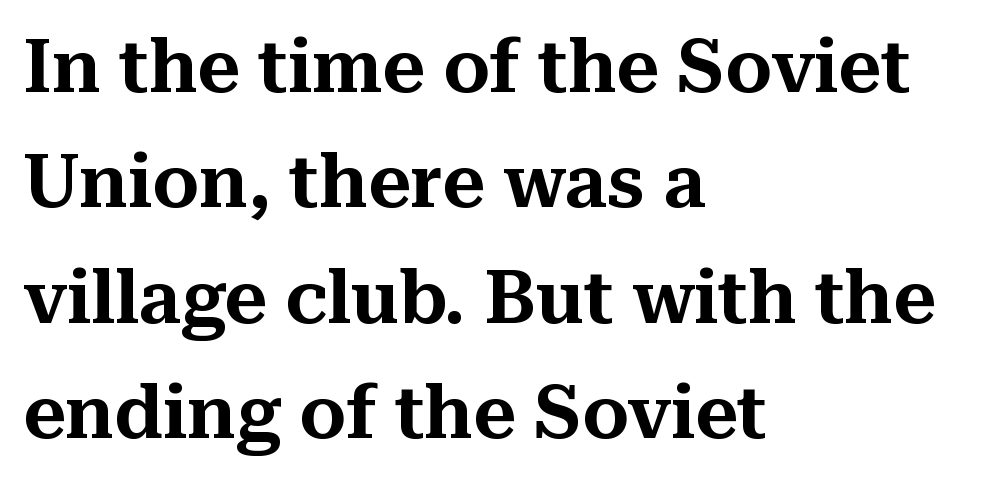
Typeset ragged right — the left edge is the straight one. Check where the strokes stop: tiny serifs finish them off. Upright lettering throughout. The gap between lines stays unmarked.
